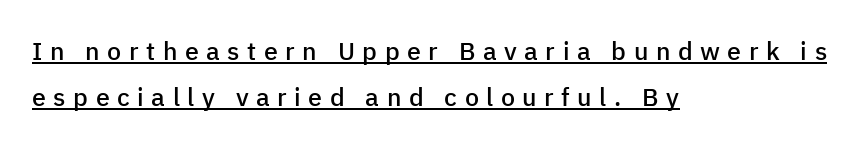
Q: Is the text bold? A: Semi-bold.
Q: Is the text italic (slanted)? A: No, it is upright.
Q: Is the text underlined? A: Yes.
Q: How is the paragraph aligned? A: Left-aligned.
Q: Is the spacing between letters normal or unusually wide? A: Unusually wide.
